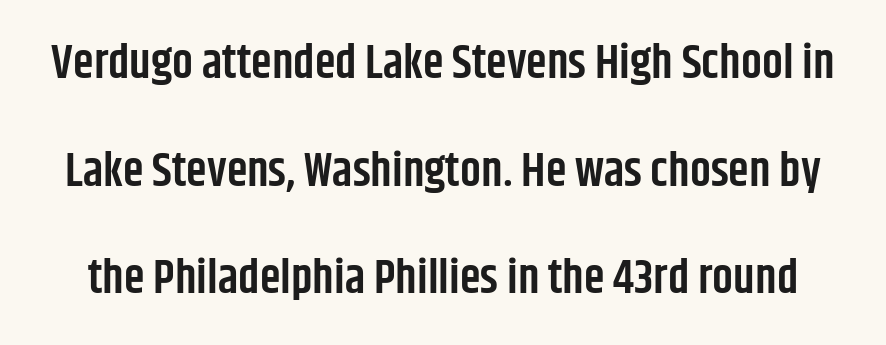
The image shows 47 px semibold, condensed sans-serif type, upright; set loose line spacing (2.29x), normal letter spacing, not underlined; low stroke contrast and a large x-height.
